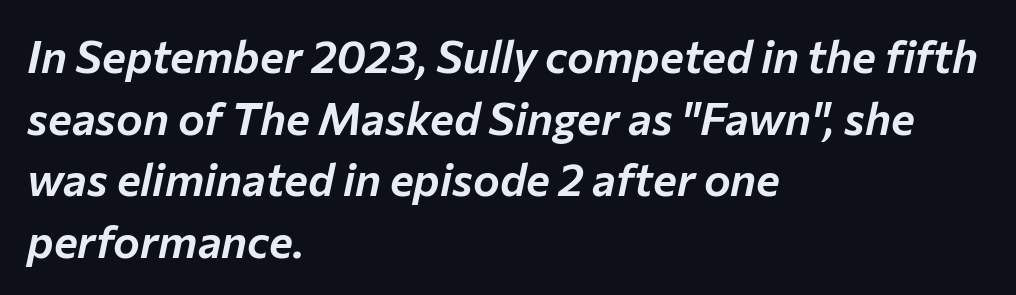
Q: Is the text italic (slanted)? A: Yes, it leans right by about 12 degrees.
Q: Is the text underlined? A: No.
Q: How is the paragraph aligned? A: Left-aligned.
Q: Is the spacing between letters normal or unusually wide? A: Normal.
Q: Is the spacing between lines tight, normal or loose? A: Normal.
Q: Width (condensed, normal, or wide)? A: Normal.
Q: Stroke contrast? A: Low.
Q: x-height? A: Medium.
Q: Monospaced? A: No.
